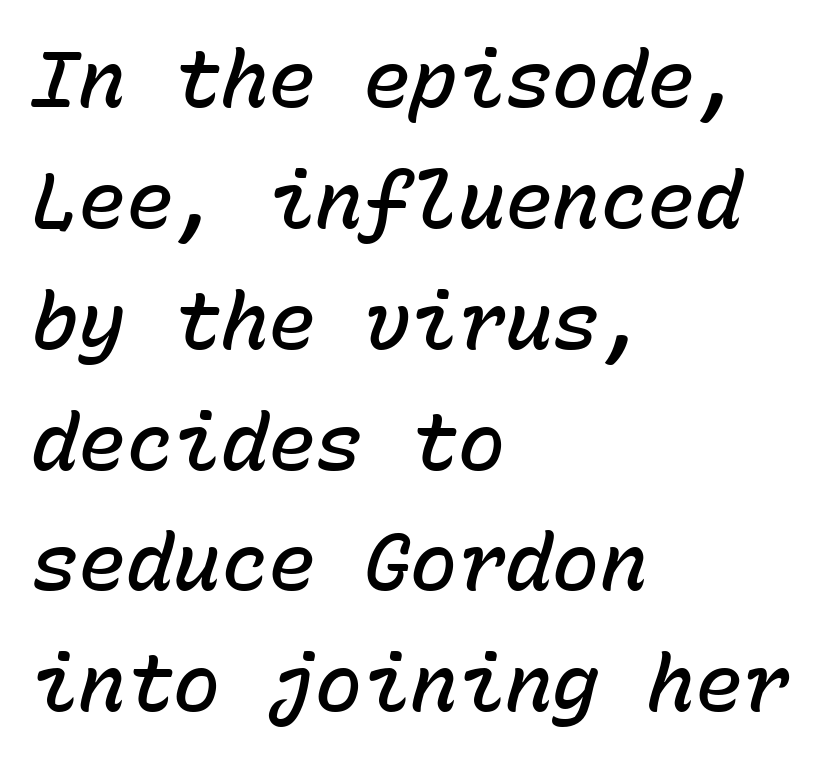
Q: Is the text bold? A: Semi-bold.
Q: Is the text italic (slanted)? A: Yes, it leans right by about 15 degrees.
Q: Is the text underlined? A: No.
Q: How is the paragraph aligned? A: Left-aligned.
Q: Is the spacing between letters normal or unusually wide? A: Normal.
Q: Is the spacing between lines tight, normal or loose? A: Normal.
Q: Width (condensed, normal, or wide)? A: Normal.
Q: Stroke contrast? A: Low.
Q: x-height? A: Medium.
Q: Monospaced? A: Yes.
